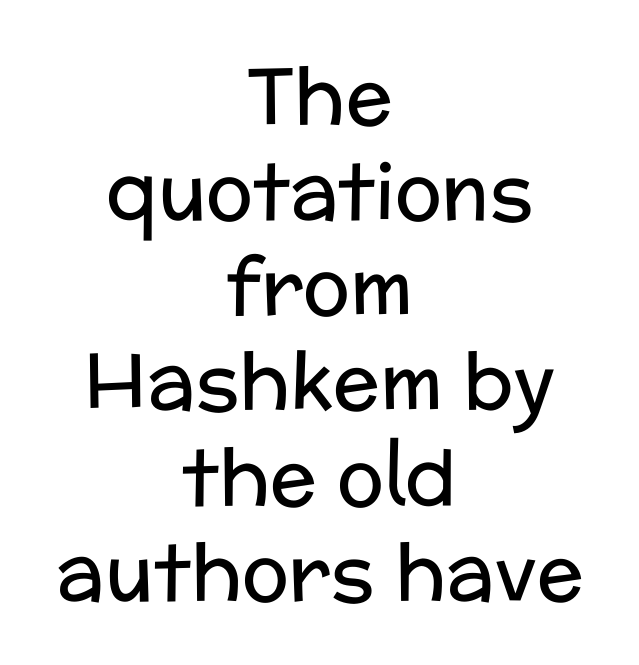
{"serif": "no", "italic": "no", "bold": "no", "weight": "regular", "width": "normal", "stroke_contrast": "low", "x_height": "medium", "monospaced": "no", "underline": "no", "align": "center", "line_spacing_ratio": 1.22, "letter_spacing": "normal", "letter_spacing_em": 0.0, "glyph_px": 78}
